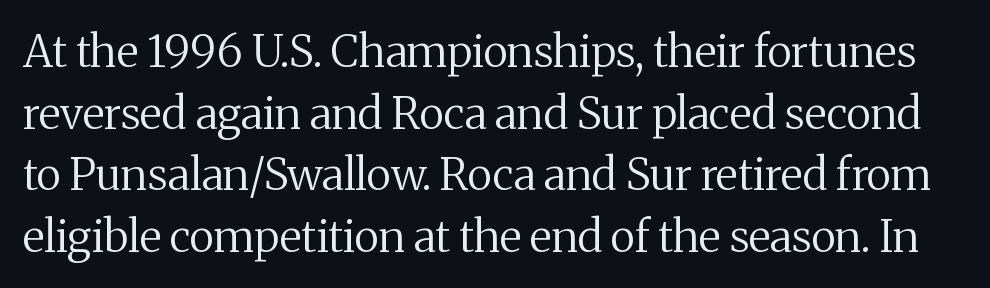
Nothing unusual about the tracking: characters are spaced as the font intends. Do the characters align in a grid? No, the font is proportional. Stroke thickness stays within the range of a standard reading face or lighter. The passage shown is not underscored anywhere. When letters stand straight like this, we call the style roman or upright. The designer left line spacing at the default.
